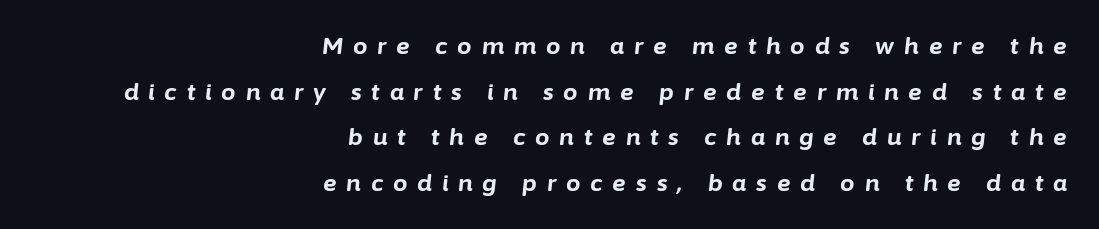
One glance says open: line gaps are wider than usual. Words appear elongated and porous because spacing is wide. Italic: yes, the glyphs are oblique. The rendering uses a bold face; every stroke is thick and dark.
